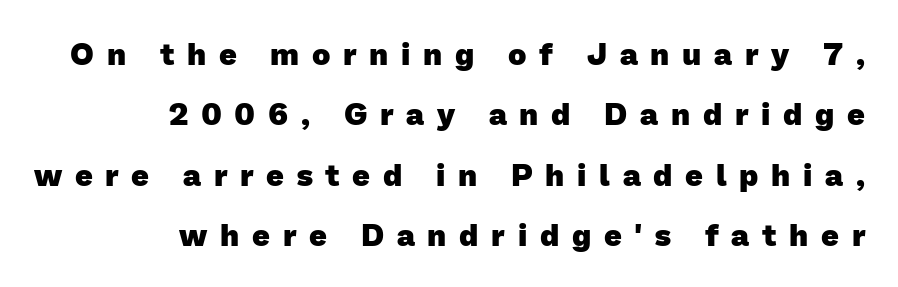
{"serif": "no", "bold": "yes", "weight": "heavy", "width": "normal", "stroke_contrast": "low", "x_height": "medium", "monospaced": "no", "underline": "no", "align": "right", "line_spacing": "loose", "line_spacing_ratio": 1.95, "letter_spacing": "wide", "letter_spacing_em": 0.41, "glyph_px": 31}
